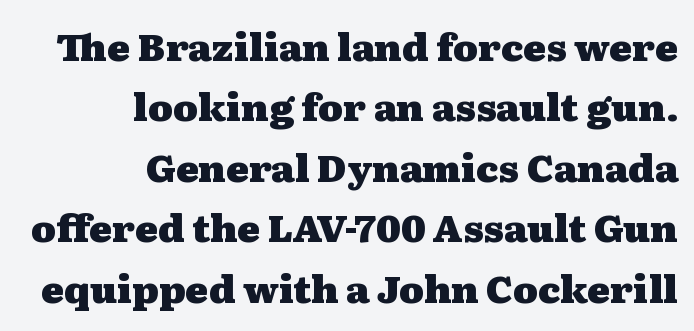
The image shows 38 px heavy, wide serif type, upright; set right-aligned, normal line spacing (1.59x), normal letter spacing, not underlined; medium stroke contrast and a medium x-height.
